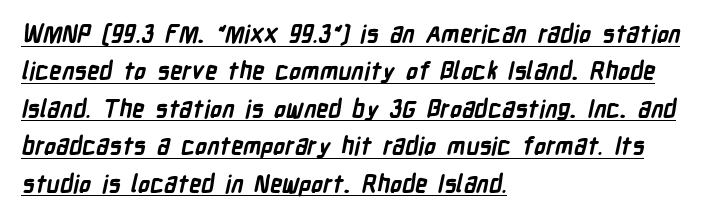
The image shows 24 px bold type; set left-aligned, normal line spacing (1.56x), normal letter spacing, underlined.
